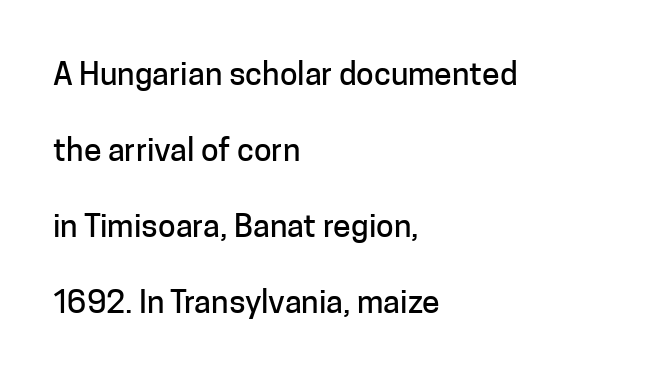
The image shows 32 px sans-serif type, upright; set left-aligned, loose line spacing (2.38x), normal letter spacing, not underlined; low stroke contrast and a medium x-height.
